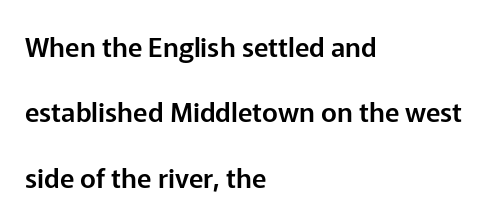
The image shows 27 px text type, upright; set left-aligned, loose line spacing (2.42x), normal letter spacing, not underlined.
